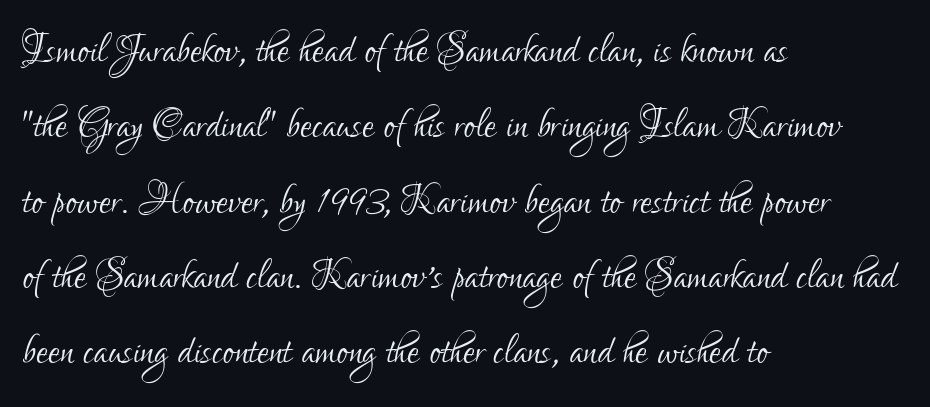
Q: Is the text bold? A: No.
Q: Is the text italic (slanted)? A: Yes.
Q: Is the typeface a serif or a sans-serif typeface? A: Sans-serif.
Q: Is the text underlined? A: No.
Q: How is the paragraph aligned? A: Left-aligned.
Q: Is the spacing between letters normal or unusually wide? A: Normal.
Q: Is the spacing between lines tight, normal or loose? A: Normal.
Q: Width (condensed, normal, or wide)? A: Condensed.
Q: Stroke contrast? A: Low.
Q: x-height? A: Small.
Q: Monospaced? A: No.
